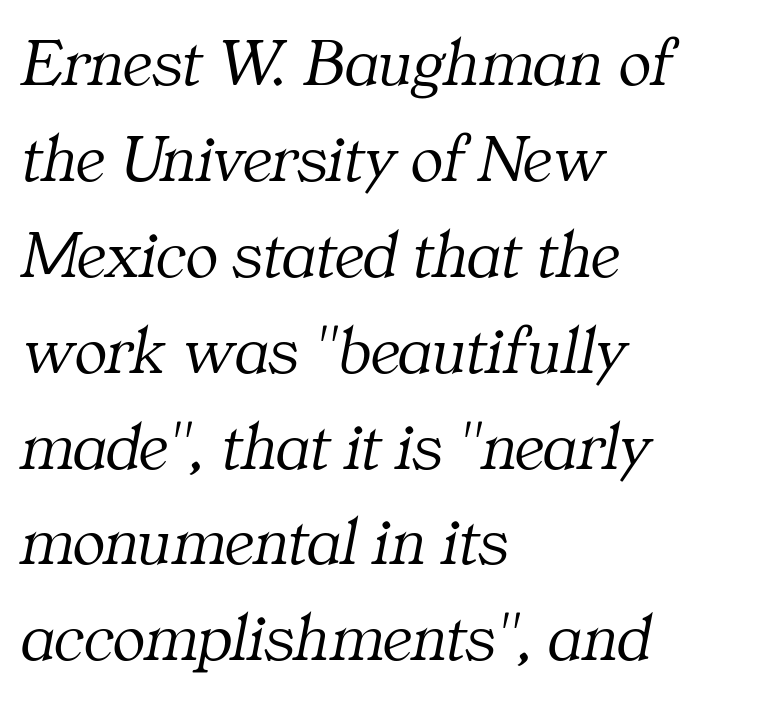
Q: Is the text bold? A: No.
Q: Is the text italic (slanted)? A: Yes, it leans right by about 11 degrees.
Q: Is the typeface a serif or a sans-serif typeface? A: Serif.
Q: Is the text underlined? A: No.
Q: How is the paragraph aligned? A: Left-aligned.
Q: Is the spacing between letters normal or unusually wide? A: Normal.
Q: Is the spacing between lines tight, normal or loose? A: Normal.
Q: Width (condensed, normal, or wide)? A: Normal.
Q: Stroke contrast? A: Medium.
Q: x-height? A: Medium.
Q: Monospaced? A: No.
